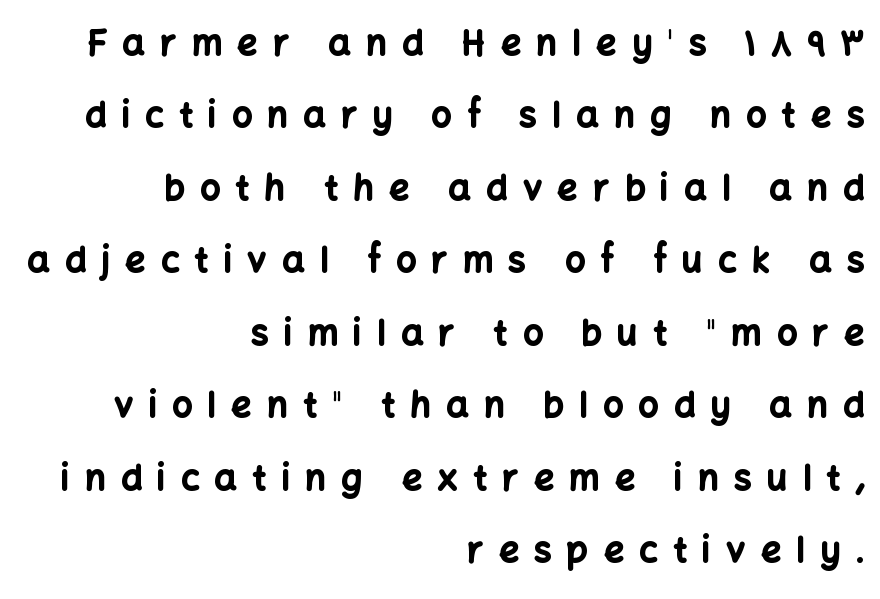
Q: Is the text bold? A: Yes.
Q: Is the text italic (slanted)? A: No, it is upright.
Q: Is the typeface a serif or a sans-serif typeface? A: Sans-serif.
Q: Is the text underlined? A: No.
Q: How is the paragraph aligned? A: Right-aligned.
Q: Is the spacing between letters normal or unusually wide? A: Unusually wide.
Q: Is the spacing between lines tight, normal or loose? A: Loose.
Q: Width (condensed, normal, or wide)? A: Normal.
Q: Stroke contrast? A: Low.
Q: x-height? A: Medium.
Q: Monospaced? A: No.
